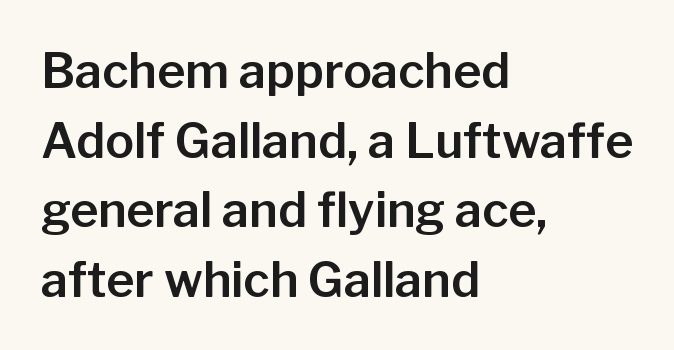
{"serif": "no", "italic": "no", "width": "normal", "stroke_contrast": "low", "x_height": "medium", "monospaced": "no", "underline": "no", "align": "left", "line_spacing": "normal", "line_spacing_ratio": 1.45, "letter_spacing": "normal", "letter_spacing_em": 0.0, "glyph_px": 48}
